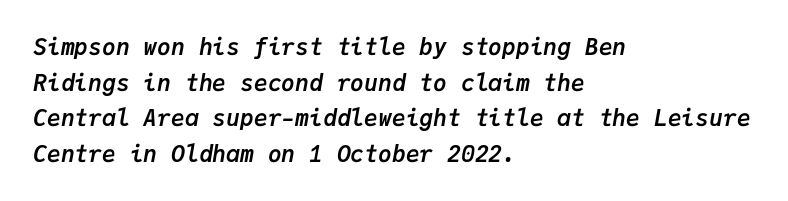
{"italic": "yes", "lean": "right", "slant_degrees": 9, "bold": "yes", "underline": "no", "align": "left", "line_spacing": "normal", "line_spacing_ratio": 1.55, "letter_spacing": "normal", "letter_spacing_em": 0.0, "glyph_px": 23}
